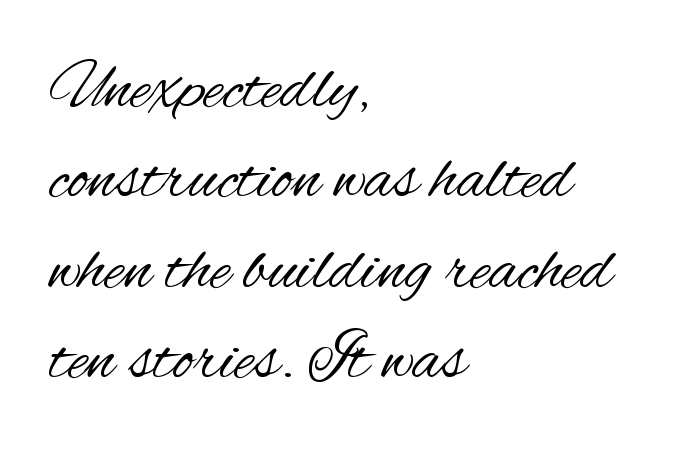
Q: Is the text bold? A: No.
Q: Is the text italic (slanted)? A: Yes.
Q: Is the typeface a serif or a sans-serif typeface? A: Sans-serif.
Q: Is the text underlined? A: No.
Q: How is the paragraph aligned? A: Left-aligned.
Q: Is the spacing between letters normal or unusually wide? A: Normal.
Q: Is the spacing between lines tight, normal or loose? A: Normal.
Q: Width (condensed, normal, or wide)? A: Condensed.
Q: Stroke contrast? A: Medium.
Q: x-height? A: Small.
Q: Monospaced? A: No.
